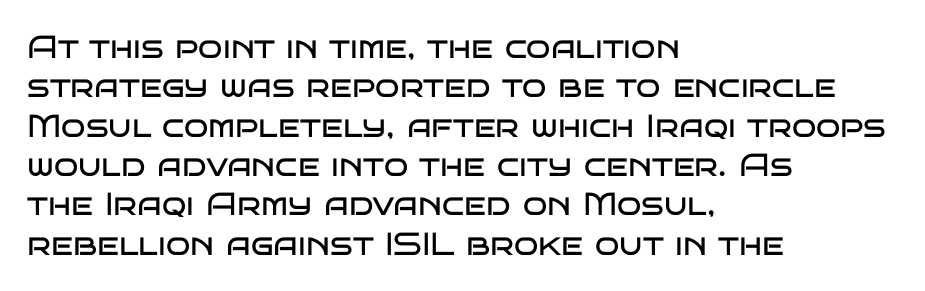
{"serif": "no", "italic": "no", "bold": "no", "weight": "regular", "width": "wide", "stroke_contrast": "low", "x_height": "large", "monospaced": "no", "underline": "no", "align": "left", "line_spacing_ratio": 1.23, "letter_spacing": "normal", "letter_spacing_em": 0.0, "glyph_px": 32}
